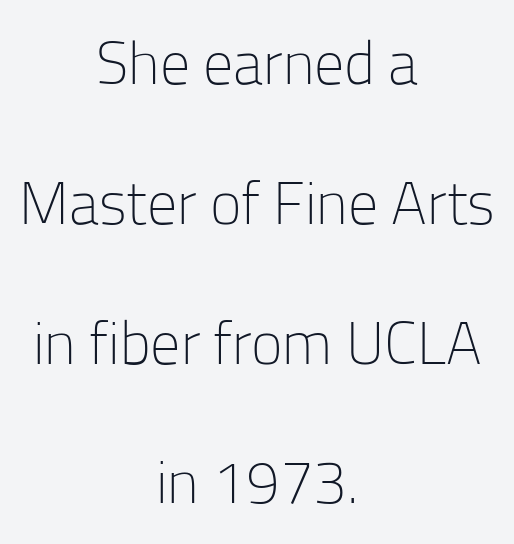
Stroke thickness stays within the range of a standard reading face or lighter. Typographically, this falls in the sans-serif category. The axis of the letterforms is exactly vertical. Looks like regular typesetting: each glyph gets only the width it needs. Reading down the block, each line starts at a different indent, mirrored at its end. The passage shown stacks its lines with a broad gap.
